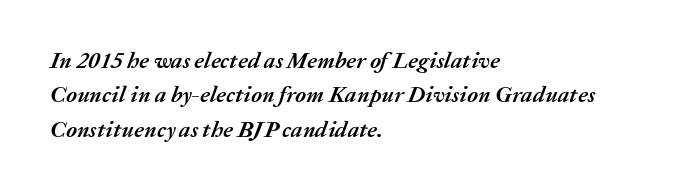
The words here are not underlined. Set as a true bold cut, around the 700 mark. Honestly, the letter spacing is just normal — you wouldn't notice it. The block of text has a typical density, with ordinary space between rows. One-word summary of the alignment: left.
